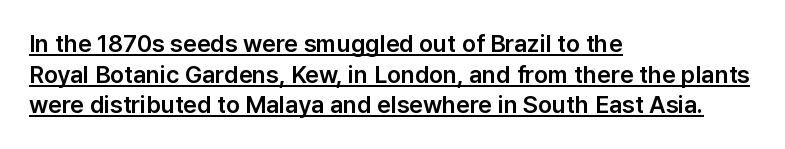
The image shows 24 px text type, upright; set left-aligned, normal line spacing (1.28x), normal letter spacing, underlined.
